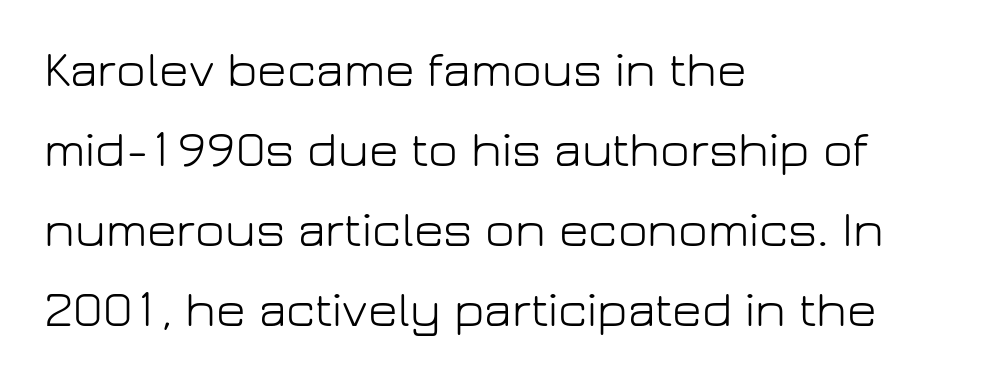
The image shows 51 px light sans-serif type, upright; set left-aligned, normal line spacing (1.57x), normal letter spacing, not underlined; low stroke contrast and a medium x-height.
